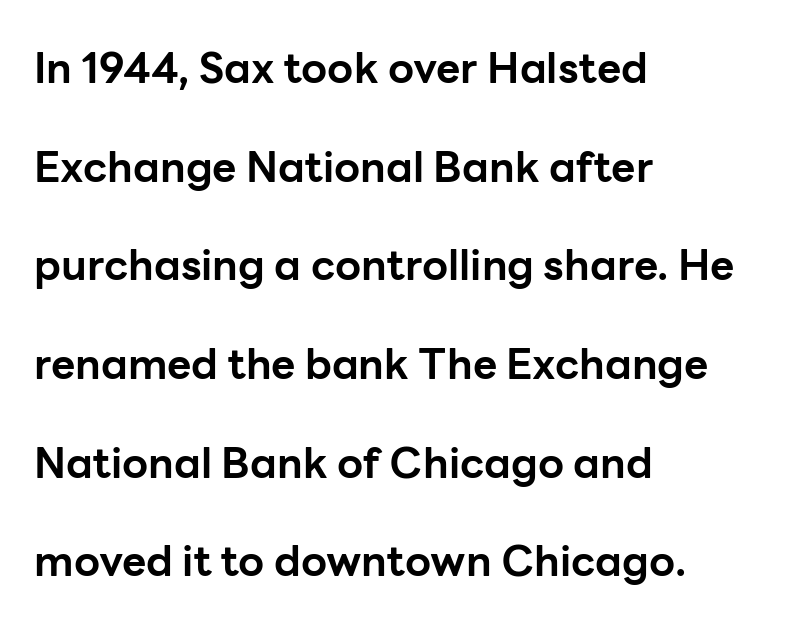
Q: Is the text bold? A: Yes.
Q: Is the text italic (slanted)? A: No, it is upright.
Q: Is the typeface a serif or a sans-serif typeface? A: Sans-serif.
Q: Is the text underlined? A: No.
Q: How is the paragraph aligned? A: Left-aligned.
Q: Is the spacing between letters normal or unusually wide? A: Normal.
Q: Is the spacing between lines tight, normal or loose? A: Loose.
Q: Width (condensed, normal, or wide)? A: Normal.
Q: Stroke contrast? A: Low.
Q: x-height? A: Medium.
Q: Monospaced? A: No.
